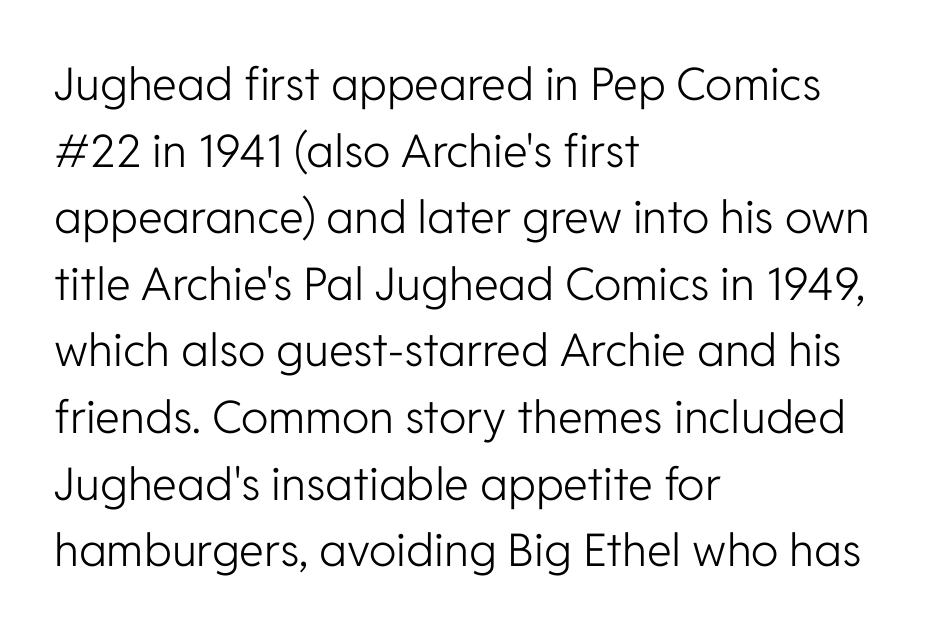
Q: Is the text bold? A: No.
Q: Is the text italic (slanted)? A: No, it is upright.
Q: Is the typeface a serif or a sans-serif typeface? A: Sans-serif.
Q: Is the text underlined? A: No.
Q: How is the paragraph aligned? A: Left-aligned.
Q: Is the spacing between letters normal or unusually wide? A: Normal.
Q: Is the spacing between lines tight, normal or loose? A: Normal.
Q: Width (condensed, normal, or wide)? A: Normal.
Q: Stroke contrast? A: Low.
Q: x-height? A: Medium.
Q: Monospaced? A: No.
